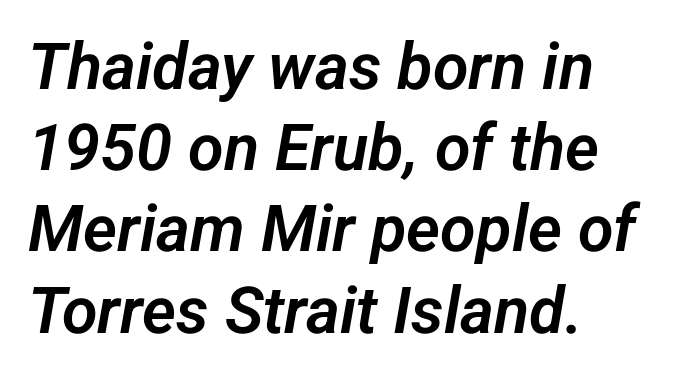
Q: Is the typeface a serif or a sans-serif typeface? A: Sans-serif.
Q: Is the text underlined? A: No.
Q: How is the paragraph aligned? A: Left-aligned.
Q: Is the spacing between letters normal or unusually wide? A: Normal.
Q: Is the spacing between lines tight, normal or loose? A: Normal.
Q: Width (condensed, normal, or wide)? A: Normal.
Q: Stroke contrast? A: Low.
Q: x-height? A: Medium.
Q: Monospaced? A: No.
